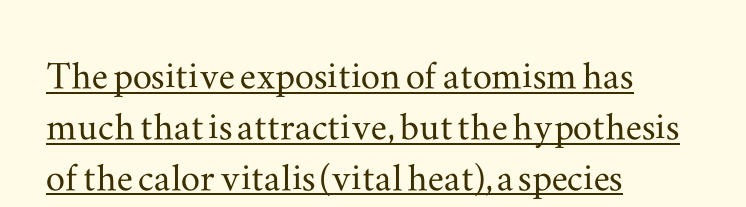
Q: Is the text italic (slanted)? A: No, it is upright.
Q: Is the typeface a serif or a sans-serif typeface? A: Serif.
Q: Is the text underlined? A: Yes.
Q: How is the paragraph aligned? A: Left-aligned.
Q: Is the spacing between letters normal or unusually wide? A: Normal.
Q: Is the spacing between lines tight, normal or loose? A: Tight.
Q: Width (condensed, normal, or wide)? A: Wide.
Q: Stroke contrast? A: Medium.
Q: x-height? A: Small.
Q: Monospaced? A: No.
